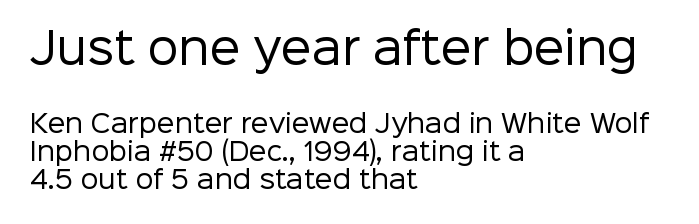
Q: Is the text bold? A: No.
Q: Is the text italic (slanted)? A: No, it is upright.
Q: Is the typeface a serif or a sans-serif typeface? A: Sans-serif.
Q: Is the text underlined? A: No.
Q: How is the paragraph aligned? A: Left-aligned.
Q: Is the spacing between letters normal or unusually wide? A: Normal.
Q: Is the spacing between lines tight, normal or loose? A: Tight.
Q: Which block of text is set in a larger size, the first (top) or the second (bottom)? A: The first (top) one.
Q: Width (condensed, normal, or wide)? A: Normal.
Q: Stroke contrast? A: Low.
Q: x-height? A: Medium.
Q: Monospaced? A: No.
